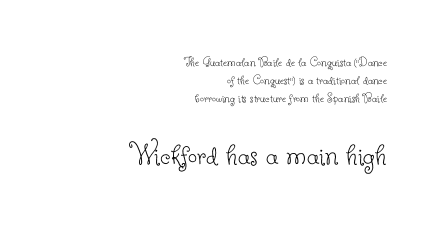
Q: Is the text bold? A: No.
Q: Is the text italic (slanted)? A: No, it is upright.
Q: Is the typeface a serif or a sans-serif typeface? A: Serif.
Q: Is the text underlined? A: No.
Q: How is the paragraph aligned? A: Right-aligned.
Q: Is the spacing between letters normal or unusually wide? A: Normal.
Q: Is the spacing between lines tight, normal or loose? A: Normal.
Q: Which block of text is set in a larger size, the first (top) or the second (bottom)? A: The second (bottom) one.
Q: Width (condensed, normal, or wide)? A: Normal.
Q: Stroke contrast? A: Low.
Q: x-height? A: Small.
Q: Monospaced? A: No.
